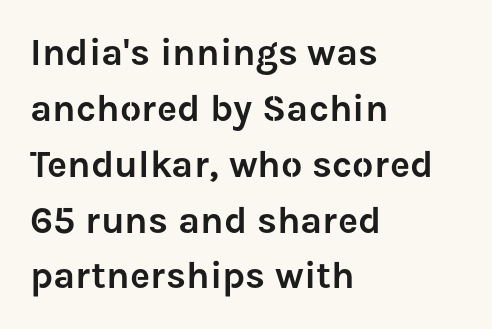
{"serif": "no", "italic": "no", "width": "normal", "stroke_contrast": "low", "x_height": "medium", "monospaced": "no", "underline": "no", "align": "left", "line_spacing": "normal", "line_spacing_ratio": 1.47, "letter_spacing": "normal", "letter_spacing_em": 0.0, "glyph_px": 38}
